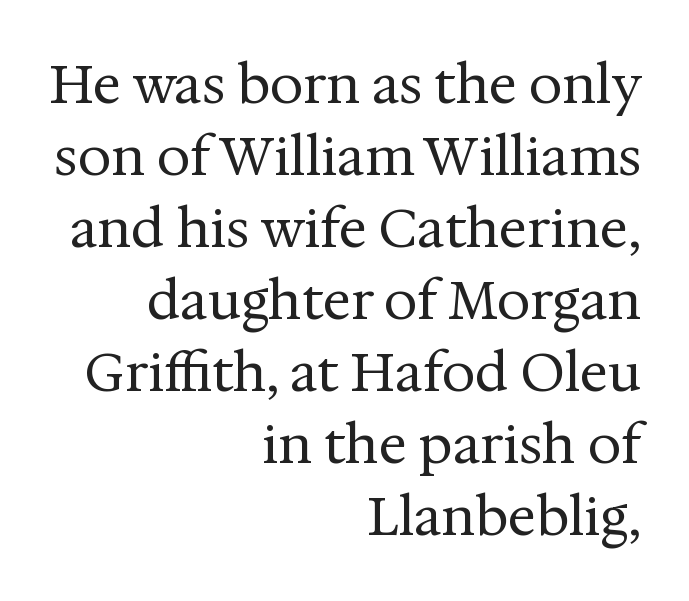
Q: Is the text bold? A: No.
Q: Is the text italic (slanted)? A: No, it is upright.
Q: Is the typeface a serif or a sans-serif typeface? A: Serif.
Q: Is the text underlined? A: No.
Q: How is the paragraph aligned? A: Right-aligned.
Q: Is the spacing between letters normal or unusually wide? A: Normal.
Q: Is the spacing between lines tight, normal or loose? A: Normal.
Q: Width (condensed, normal, or wide)? A: Normal.
Q: Stroke contrast? A: Medium.
Q: x-height? A: Medium.
Q: Monospaced? A: No.
